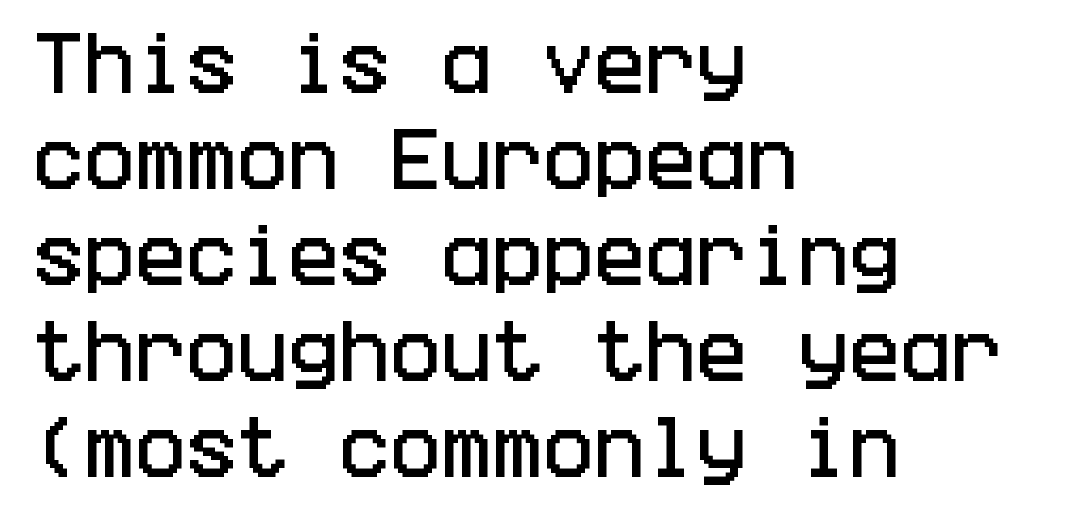
The image shows 68 px condensed sans-serif type, upright; set left-aligned, normal line spacing (1.41x), normal letter spacing, not underlined; low stroke contrast and a large x-height.
